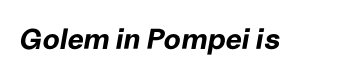
Q: Is the text bold? A: Yes.
Q: Is the text italic (slanted)? A: Yes, it leans right by about 10 degrees.
Q: Is the text underlined? A: No.
Q: Is the spacing between letters normal or unusually wide? A: Normal.
Q: Width (condensed, normal, or wide)? A: Normal.
Q: Stroke contrast? A: Low.
Q: x-height? A: Medium.
Q: Monospaced? A: No.
